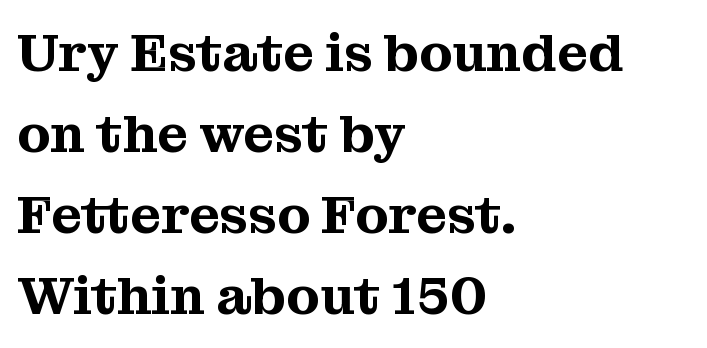
{"serif": "yes", "italic": "no", "width": "normal", "stroke_contrast": "medium", "x_height": "medium", "monospaced": "no", "underline": "no", "align": "left", "line_spacing": "normal", "line_spacing_ratio": 1.5, "letter_spacing": "normal", "letter_spacing_em": 0.0, "glyph_px": 54}
